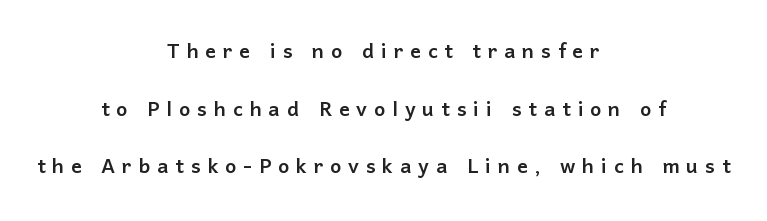
The image shows 27 px text type, upright; set centered, loose line spacing (2.13x), unusually wide letter spacing (+0.25 em), not underlined.
